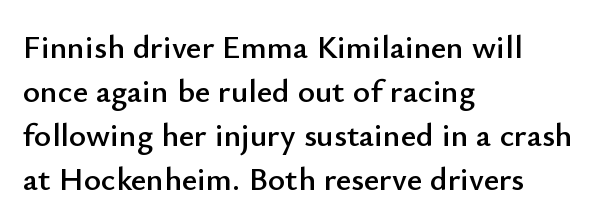
The image shows 33 px sans-serif type, upright; set left-aligned, normal line spacing (1.33x), normal letter spacing, not underlined; low stroke contrast and a small x-height.
